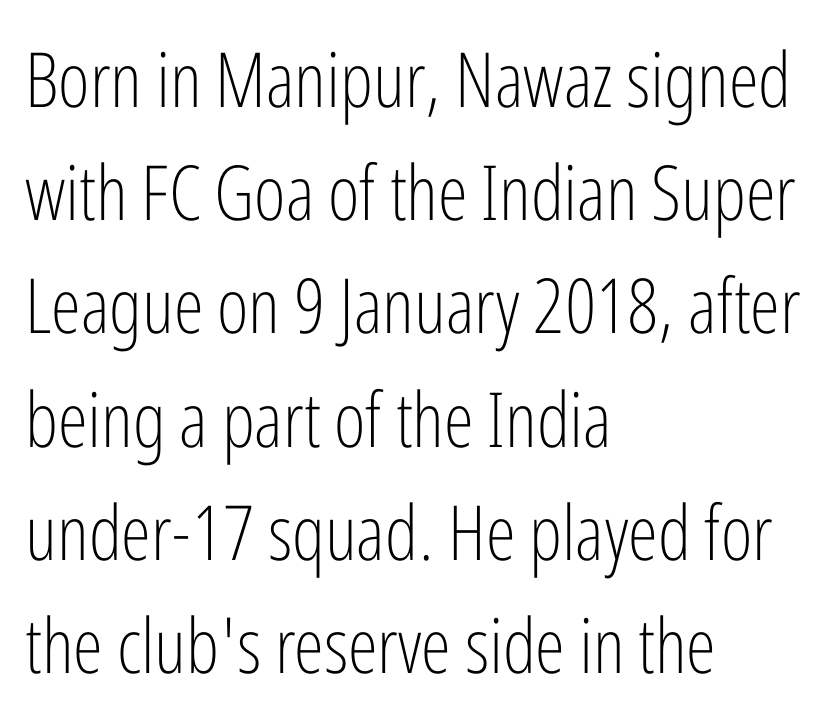
In terms of leading, this rendering sits right in the middle. Notice how the stems are strictly vertical — no italics here. Caption: standard tracking, unaltered. You could not count columns in this text — the font is proportionally spaced. This rendering employs a face without finishing strokes, i.e., a sans-serif.
